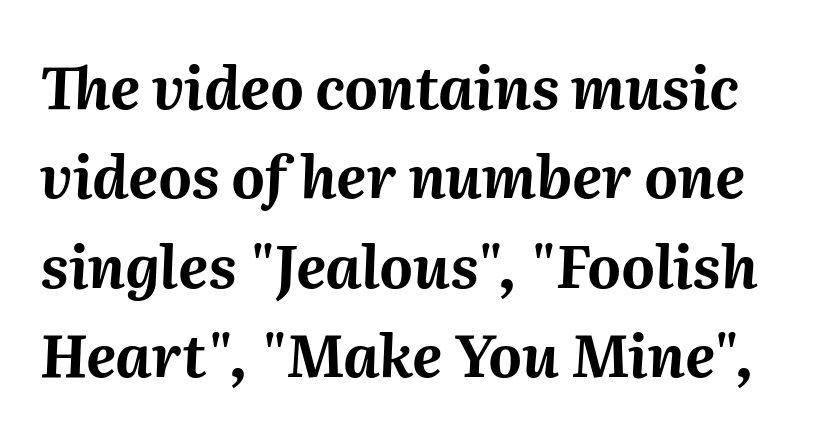
{"italic": "yes", "lean": "right", "slant_degrees": 2, "bold": "yes", "weight": "bold", "width": "normal", "stroke_contrast": "medium", "x_height": "medium", "monospaced": "no", "underline": "no", "line_spacing": "normal", "line_spacing_ratio": 1.54, "letter_spacing": "normal", "letter_spacing_em": 0.0, "glyph_px": 58}
